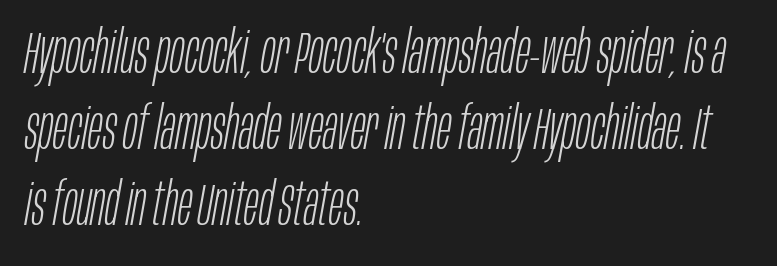
The image shows 60 px light, condensed type, italic (leaning right); set left-aligned, normal line spacing (1.27x), normal letter spacing, not underlined; low stroke contrast and a large x-height.
